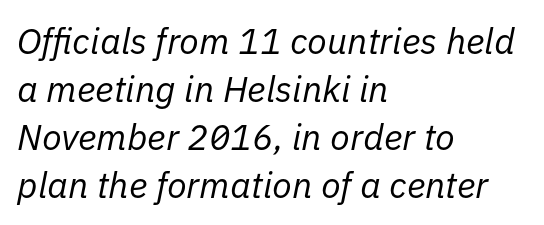
This sample has the flowing, uneven cadence of proportional lettering. In terms of leading, this rendering sits right in the middle. Notice how the passage keeps a crisp vertical edge on the left only. The horizontal fit of the characters is conventional and even. Weight: regular or lighter. Rendered with sloped, italic letterforms.
